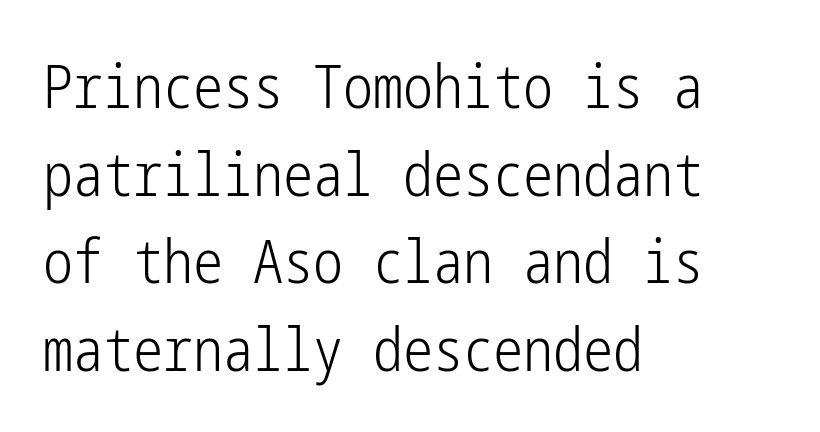
The type sits square on the baseline with zero lean. Weight: regular or lighter. Is the block centered? No — it sits flush against the left margin. Examine the stroke ends and you'll find no serifs. The strip under each line holds only bare page. Spacing between characters is what you'd get straight out of the box.
